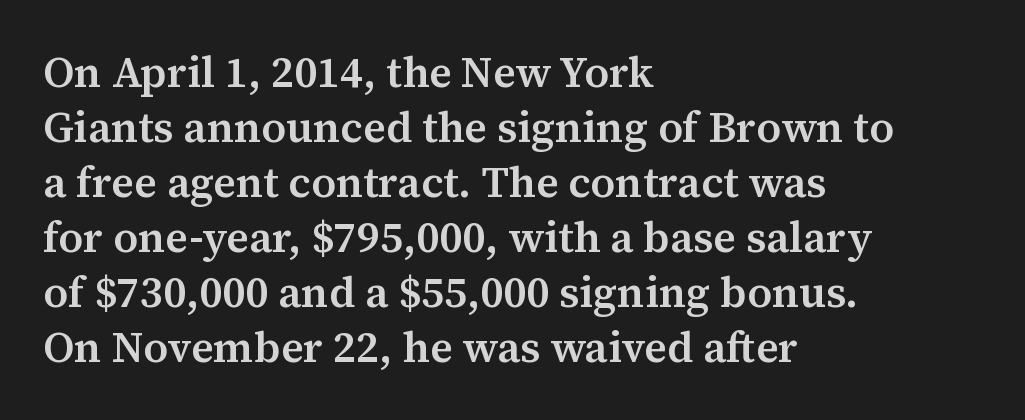
Q: Is the text bold? A: Semi-bold.
Q: Is the text italic (slanted)? A: No, it is upright.
Q: Is the typeface a serif or a sans-serif typeface? A: Serif.
Q: Is the text underlined? A: No.
Q: How is the paragraph aligned? A: Left-aligned.
Q: Is the spacing between letters normal or unusually wide? A: Normal.
Q: Is the spacing between lines tight, normal or loose? A: Normal.
Q: Width (condensed, normal, or wide)? A: Normal.
Q: Stroke contrast? A: Medium.
Q: x-height? A: Medium.
Q: Monospaced? A: No.
